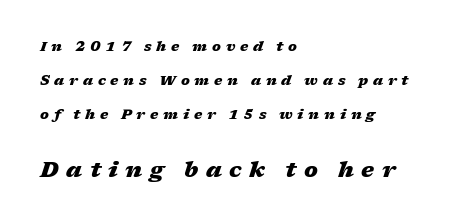
{"italic": "yes", "lean": "right", "slant_degrees": 17, "bold": "yes", "underline": "no", "align": "left", "line_spacing": "loose", "line_spacing_ratio": 2.43, "letter_spacing": "wide", "letter_spacing_em": 0.34, "larger_block": "second", "size_ratio": 1.57, "glyph_px": 22}
